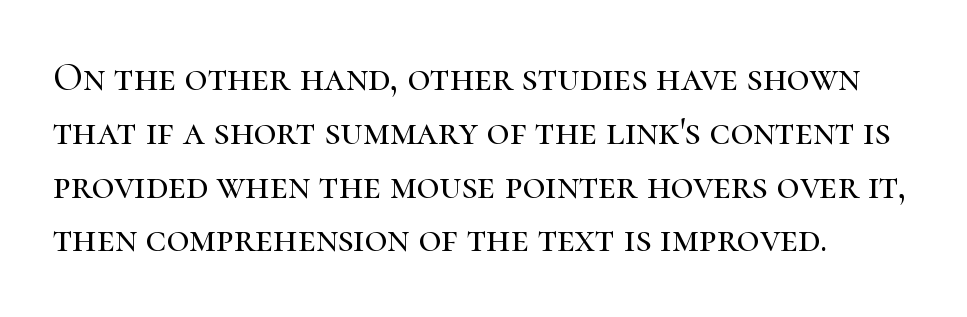
Each letter keeps its own natural width here, so spacing adapts to shape. Vertical spacing — default. Horizontal alignment here is leftward, the default for most running prose. The type is set solid horizontally, with unmodified tracking.
